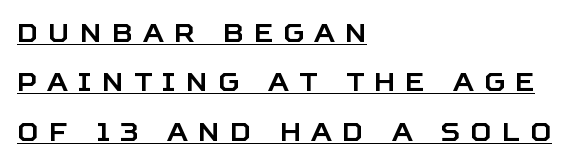
Posture: straight, roman, zero tilt. A typesetter would call this heavily tracked-out type. The rendering anchors every line to the left-hand side. This sample carries an underscore along the baseline area. Summary of vertical rhythm: relaxed, with wide interline spacing.
